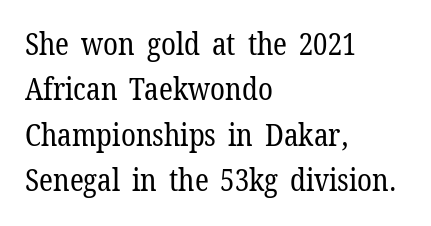
{"serif": "yes", "italic": "no", "bold": "no", "weight": "regular", "width": "normal", "stroke_contrast": "low", "x_height": "medium", "monospaced": "no", "underline": "no", "align": "left", "line_spacing": "normal", "line_spacing_ratio": 1.51, "letter_spacing": "normal", "letter_spacing_em": 0.0, "glyph_px": 30}
